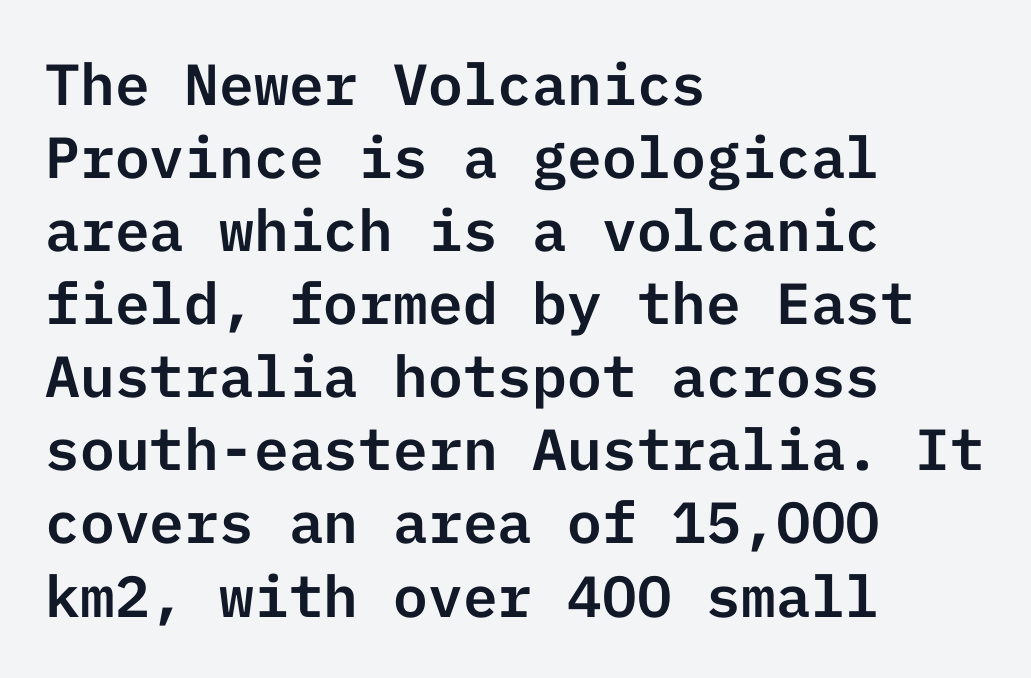
Q: Is the text italic (slanted)? A: No, it is upright.
Q: Is the typeface a serif or a sans-serif typeface? A: Sans-serif.
Q: Is the text underlined? A: No.
Q: How is the paragraph aligned? A: Left-aligned.
Q: Is the spacing between letters normal or unusually wide? A: Normal.
Q: Is the spacing between lines tight, normal or loose? A: Normal.
Q: Width (condensed, normal, or wide)? A: Normal.
Q: Stroke contrast? A: Low.
Q: x-height? A: Medium.
